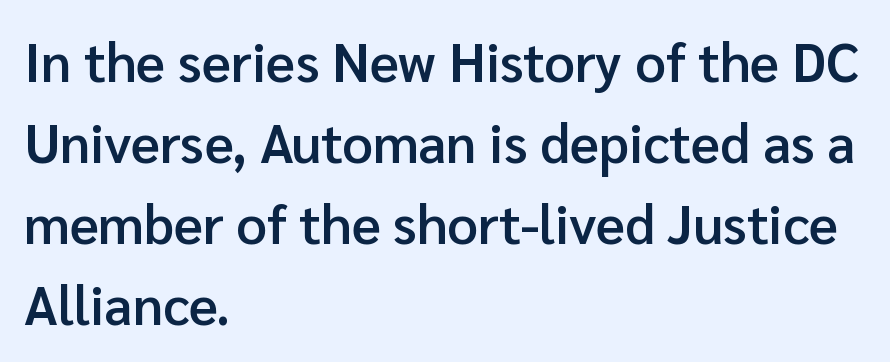
{"serif": "no", "italic": "no", "bold": "semi", "weight": "semibold", "width": "normal", "stroke_contrast": "low", "x_height": "medium", "monospaced": "no", "underline": "no", "align": "left", "line_spacing": "normal", "line_spacing_ratio": 1.5, "letter_spacing": "normal", "letter_spacing_em": 0.0, "glyph_px": 54}
